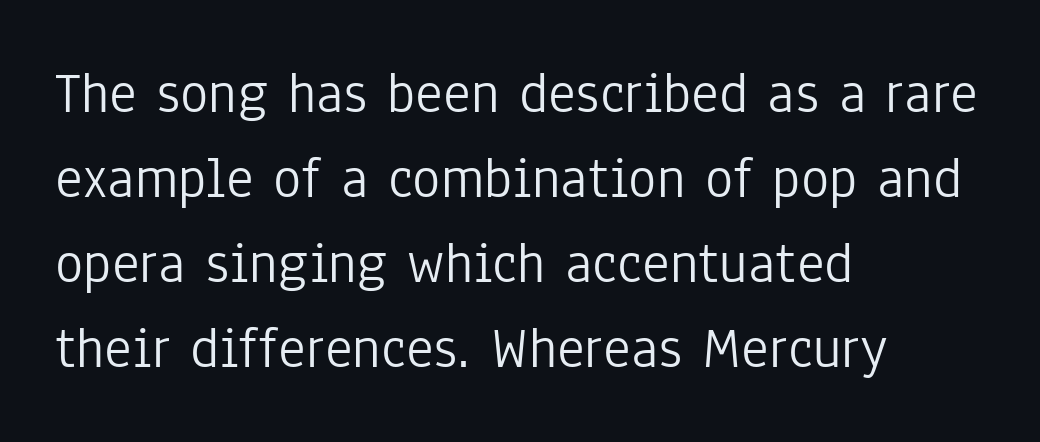
Layout note: lines flush left. The font sits on the lighter half of the weight spectrum, regular included. Has an underline been added? It has not. Normally led — the rows are evenly, conventionally spaced.
